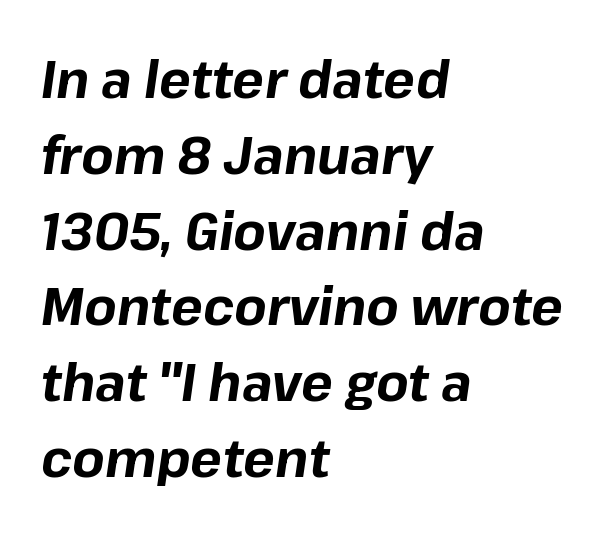
Does the weight exceed regular? Yes, all the way to bold. The tracking reads as untouched default to a designer's eye. Is this a fixed-width face? No — the glyphs have proportional, varying widths. Evenly set lines give the paragraph a standard silhouette. The zone under the glyphs is completely vacant. This rendering uses left alignment, leaving the right contour irregular.
